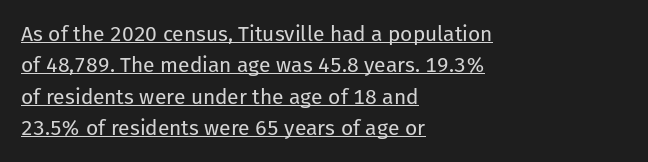
{"italic": "no", "bold": "no", "underline": "yes", "align": "left", "line_spacing": "normal", "line_spacing_ratio": 1.49, "letter_spacing": "normal", "letter_spacing_em": 0.0, "glyph_px": 21}
